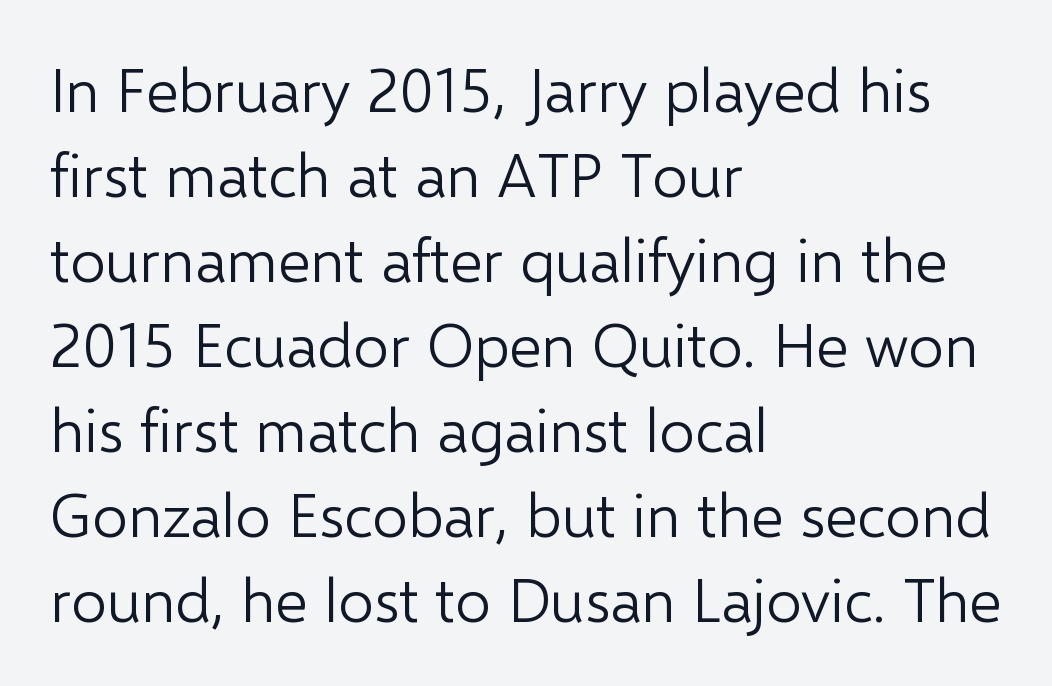
Q: Is the text bold? A: No.
Q: Is the text italic (slanted)? A: No, it is upright.
Q: Is the typeface a serif or a sans-serif typeface? A: Sans-serif.
Q: Is the text underlined? A: No.
Q: How is the paragraph aligned? A: Left-aligned.
Q: Is the spacing between letters normal or unusually wide? A: Normal.
Q: Is the spacing between lines tight, normal or loose? A: Normal.
Q: Width (condensed, normal, or wide)? A: Normal.
Q: Stroke contrast? A: Low.
Q: x-height? A: Medium.
Q: Monospaced? A: No.
